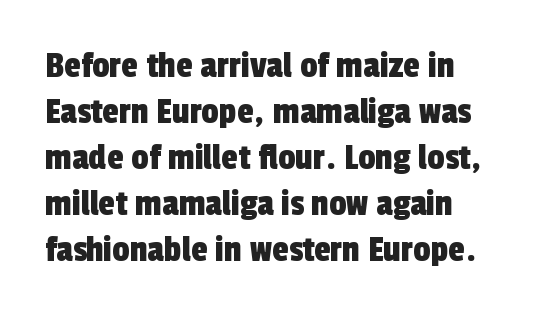
{"serif": "no", "width": "condensed", "x_height": "medium", "monospaced": "no", "underline": "no", "line_spacing_ratio": 1.21, "letter_spacing": "normal", "letter_spacing_em": 0.0, "glyph_px": 38}
